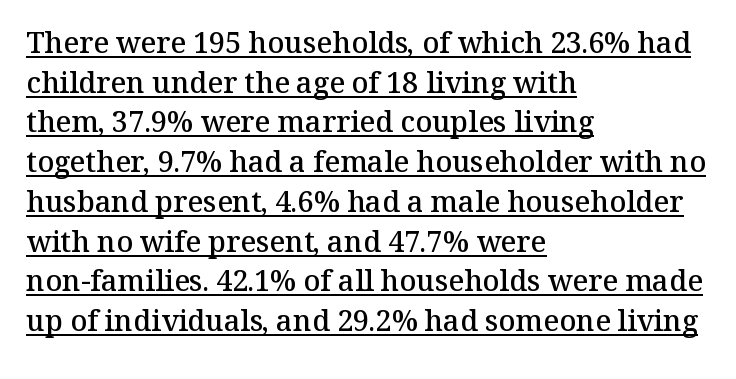
When letters stand straight like this, we call the style roman or upright. Glyph-to-glyph distance matches everyday printed text. A semibold gives these letters moderate extra thickness, short of bold. Students, observe the line beneath the letters — that is underlining. Spacing verdict: proportional, widths tailored to each character.
